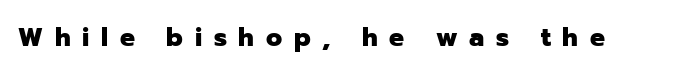
Q: Is the text bold? A: Yes.
Q: Is the text italic (slanted)? A: No, it is upright.
Q: Is the text underlined? A: No.
Q: Is the spacing between letters normal or unusually wide? A: Unusually wide.
